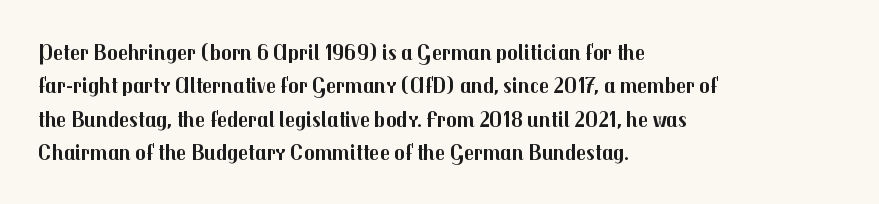
Q: Is the text bold? A: Yes.
Q: Is the text italic (slanted)? A: No, it is upright.
Q: Is the text underlined? A: No.
Q: How is the paragraph aligned? A: Left-aligned.
Q: Is the spacing between letters normal or unusually wide? A: Normal.
Q: Is the spacing between lines tight, normal or loose? A: Normal.
